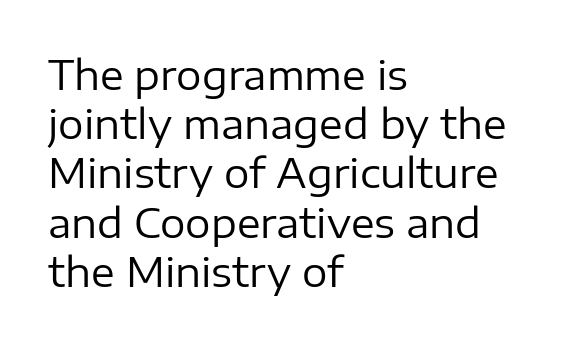
{"serif": "no", "italic": "no", "bold": "no", "weight": "regular", "width": "normal", "stroke_contrast": "low", "x_height": "medium", "monospaced": "no", "underline": "no", "align": "left", "line_spacing_ratio": 1.23, "letter_spacing": "normal", "letter_spacing_em": 0.0, "glyph_px": 40}
